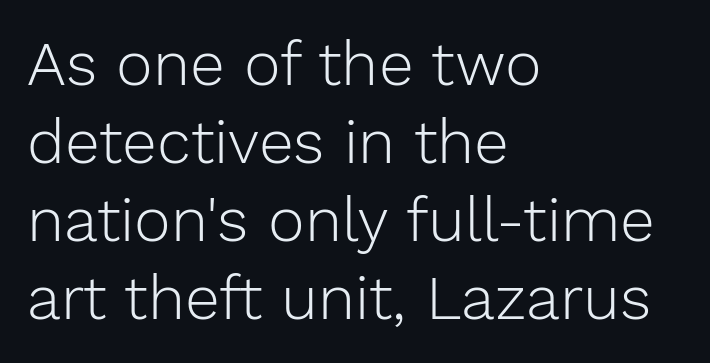
Short note: letters normally spaced. The lines sit at an ordinary, default distance from one another. Is this a fixed-width face? No — the glyphs have proportional, varying widths. Heaviness? Minimal to ordinary, like unemphasized prose. The space directly below the letters is spotless.
